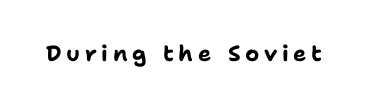
The image shows 22 px bold type, upright; set unusually wide letter spacing (+0.21 em), not underlined.
